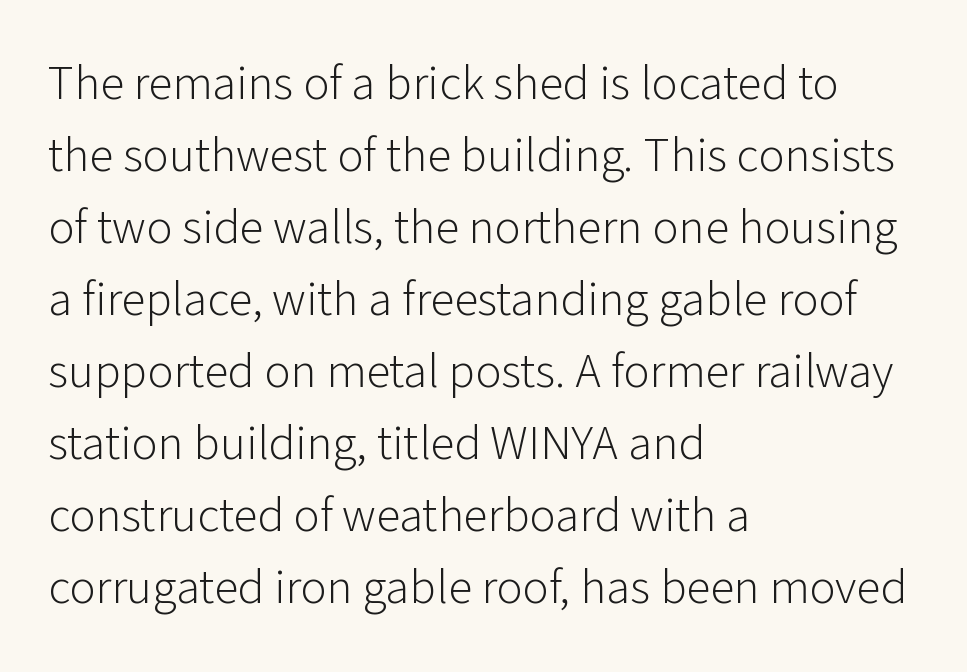
Q: Is the text bold? A: No.
Q: Is the text italic (slanted)? A: No, it is upright.
Q: Is the typeface a serif or a sans-serif typeface? A: Sans-serif.
Q: Is the text underlined? A: No.
Q: How is the paragraph aligned? A: Left-aligned.
Q: Is the spacing between letters normal or unusually wide? A: Normal.
Q: Is the spacing between lines tight, normal or loose? A: Normal.
Q: Width (condensed, normal, or wide)? A: Normal.
Q: Stroke contrast? A: Low.
Q: x-height? A: Medium.
Q: Monospaced? A: No.
